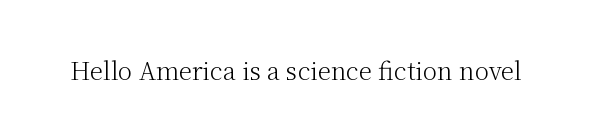
{"italic": "no", "bold": "no", "underline": "no", "letter_spacing": "normal", "letter_spacing_em": 0.0, "glyph_px": 24}
